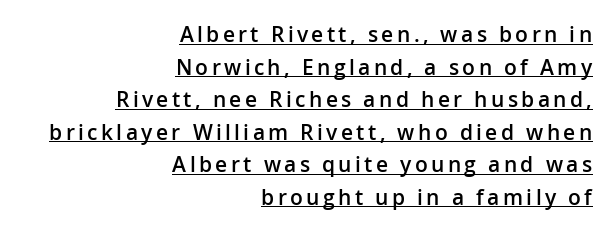
The image shows 21 px text type, upright; set right-aligned, normal line spacing (1.55x), underlined.
